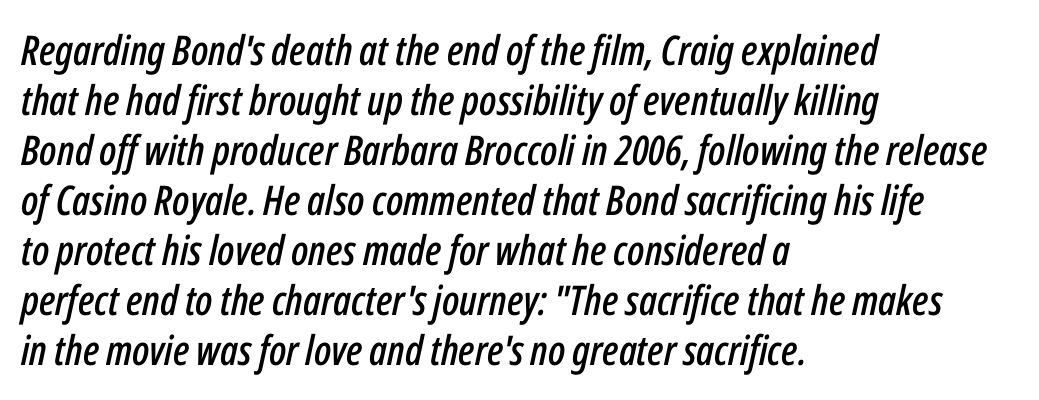
If you drew a line through each stem, it would be angled. Character widths vary here, with narrow letters taking less room than wide ones. Short note: letters normally spaced. Descenders hang freely into open space. The paragraph shown leans on its left margin.
